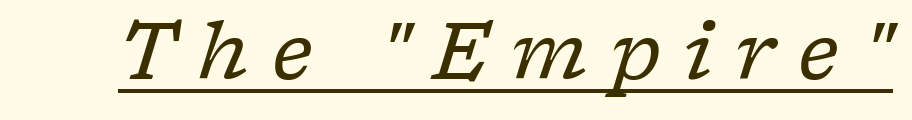
Q: Is the text bold? A: No.
Q: Is the text italic (slanted)? A: Yes, it leans right by about 17 degrees.
Q: Is the typeface a serif or a sans-serif typeface? A: Serif.
Q: Is the text underlined? A: Yes.
Q: Is the spacing between letters normal or unusually wide? A: Unusually wide.
Q: Width (condensed, normal, or wide)? A: Normal.
Q: Stroke contrast? A: Low.
Q: x-height? A: Medium.
Q: Monospaced? A: No.
